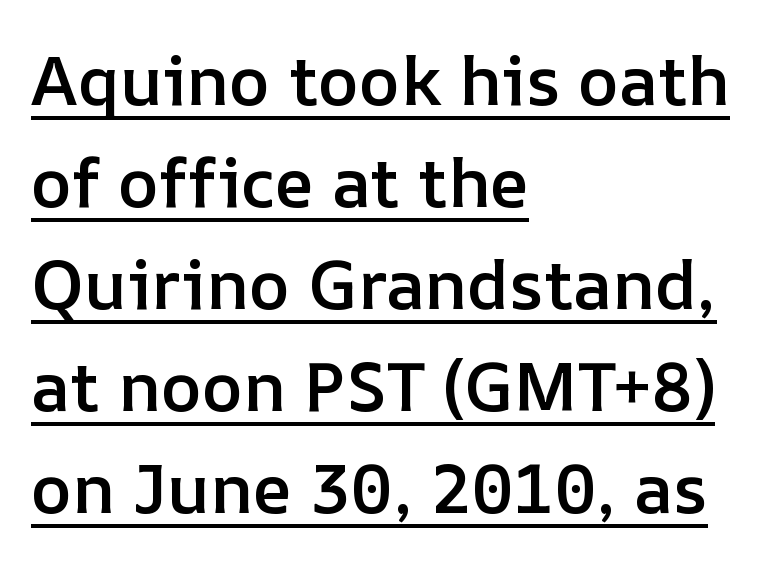
Leading: standard. Stems and bowls a touch heavier than normal — semibold. The letters stand straight up with perfectly vertical stems. Proportional: the letters do not fall into vertical columns. Quick note: underline on. Nobody touched the tracking dial on this one.
